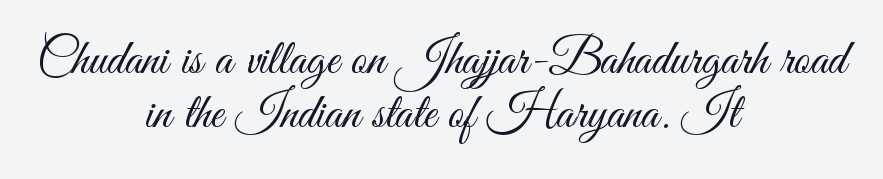
{"serif": "no", "bold": "no", "weight": "light", "width": "condensed", "stroke_contrast": "medium", "x_height": "small", "monospaced": "no", "underline": "no", "align": "center", "line_spacing": "tight", "line_spacing_ratio": 1.09, "letter_spacing": "normal", "letter_spacing_em": 0.0, "glyph_px": 50}
